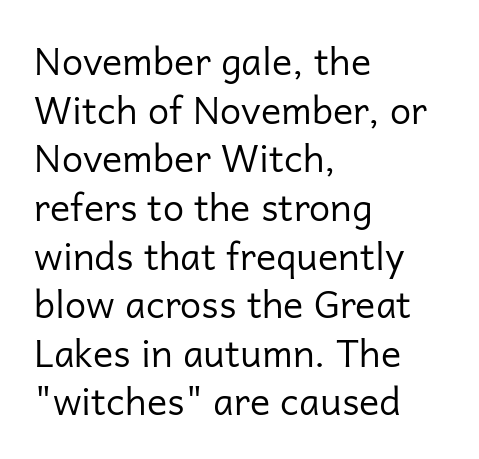
{"serif": "no", "italic": "no", "bold": "no", "weight": "regular", "width": "normal", "stroke_contrast": "low", "x_height": "medium", "monospaced": "no", "underline": "no", "align": "left", "line_spacing": "normal", "line_spacing_ratio": 1.28, "letter_spacing": "normal", "letter_spacing_em": 0.0, "glyph_px": 38}
